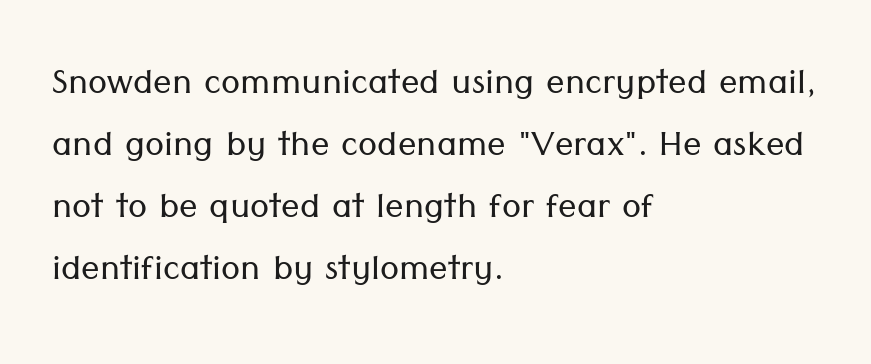
Q: Is the text bold? A: No.
Q: Is the text italic (slanted)? A: No, it is upright.
Q: Is the typeface a serif or a sans-serif typeface? A: Sans-serif.
Q: Is the text underlined? A: No.
Q: How is the paragraph aligned? A: Left-aligned.
Q: Is the spacing between letters normal or unusually wide? A: Normal.
Q: Is the spacing between lines tight, normal or loose? A: Normal.
Q: Width (condensed, normal, or wide)? A: Normal.
Q: Stroke contrast? A: Low.
Q: x-height? A: Medium.
Q: Monospaced? A: No.
